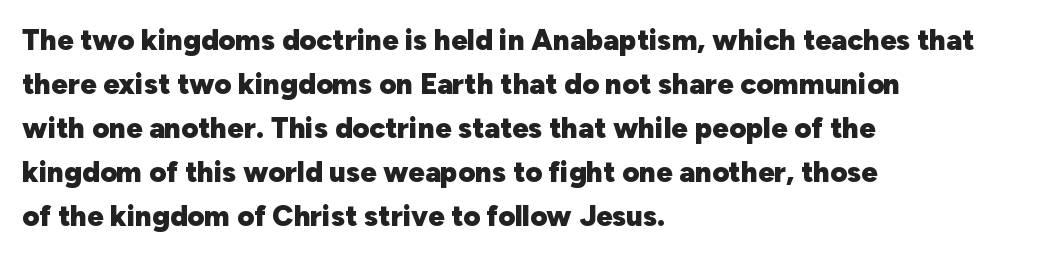
{"serif": "no", "italic": "no", "bold": "yes", "weight": "heavy", "width": "normal", "stroke_contrast": "low", "x_height": "medium", "monospaced": "no", "underline": "no", "align": "left", "line_spacing": "normal", "line_spacing_ratio": 1.52, "letter_spacing": "normal", "letter_spacing_em": 0.0, "glyph_px": 29}
